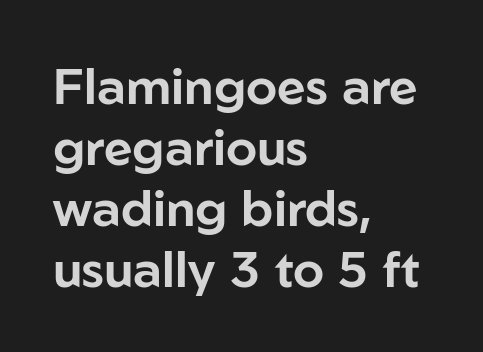
{"serif": "no", "italic": "no", "width": "normal", "stroke_contrast": "low", "x_height": "medium", "monospaced": "no", "underline": "no", "align": "left", "line_spacing_ratio": 1.22, "letter_spacing": "normal", "letter_spacing_em": 0.0, "glyph_px": 50}
